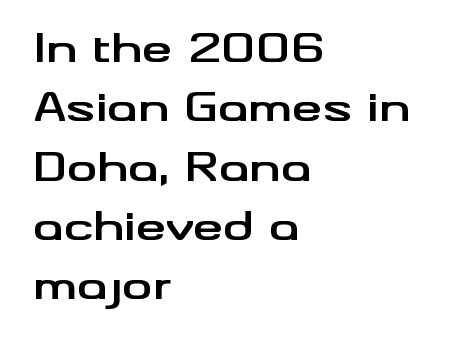
The passage shown is typed in a proportional face where columns would drift. No feet cap the strokes, marking this as sans-serif type. Honestly, the row spacing looks completely unremarkable. This is the regular roman posture of the typeface. The tracking reads as untouched default to a designer's eye. Horizontal alignment here is leftward, the default for most running prose.
